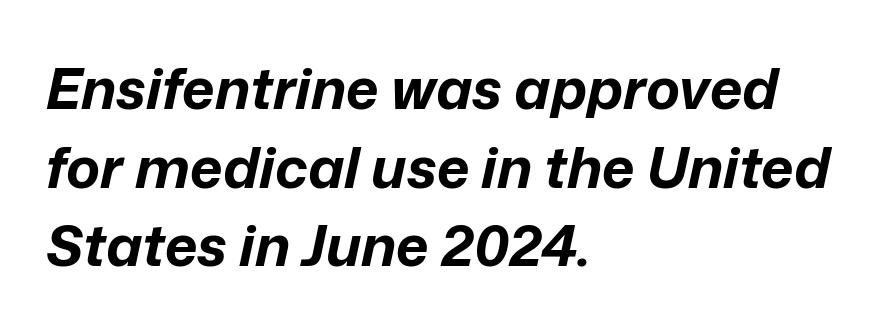
{"italic": "yes", "lean": "right", "slant_degrees": 12, "bold": "yes", "weight": "bold", "width": "normal", "stroke_contrast": "low", "x_height": "medium", "monospaced": "no", "underline": "no", "align": "left", "line_spacing": "normal", "line_spacing_ratio": 1.38, "letter_spacing": "normal", "letter_spacing_em": 0.0, "glyph_px": 57}
